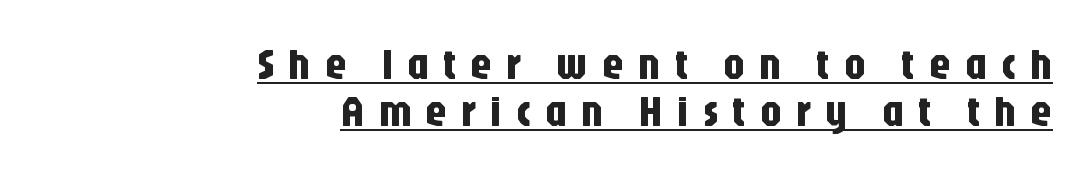
{"serif": "no", "italic": "no", "width": "condensed", "stroke_contrast": "low", "x_height": "large", "monospaced": "no", "underline": "yes", "align": "right", "line_spacing": "tight", "line_spacing_ratio": 1.09, "letter_spacing": "wide", "letter_spacing_em": 0.33, "glyph_px": 43}
